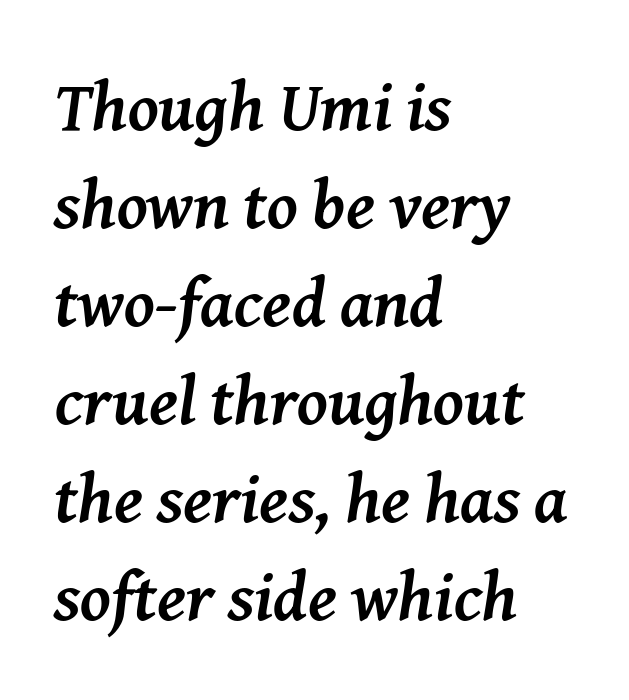
{"serif": "yes", "italic": "yes", "lean": "right", "slant_degrees": 8, "bold": "yes", "weight": "semibold", "width": "normal", "stroke_contrast": "medium", "x_height": "medium", "monospaced": "no", "underline": "no", "align": "left", "line_spacing": "normal", "line_spacing_ratio": 1.42, "letter_spacing": "normal", "letter_spacing_em": 0.0, "glyph_px": 69}
